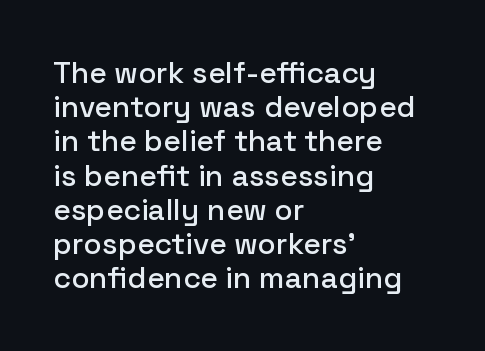
The designer went with a sans here, leaving each stem footless. One-word summary of the alignment: left. One glance says dense: line gaps are narrower than usual. Here the designer chose a conventional face with non-uniform glyph widths. Quick note: not italic, upright.
